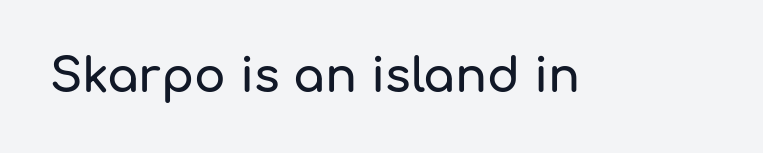
The image shows 47 px sans-serif type, upright; set normal letter spacing, not underlined; low stroke contrast and a medium x-height.
